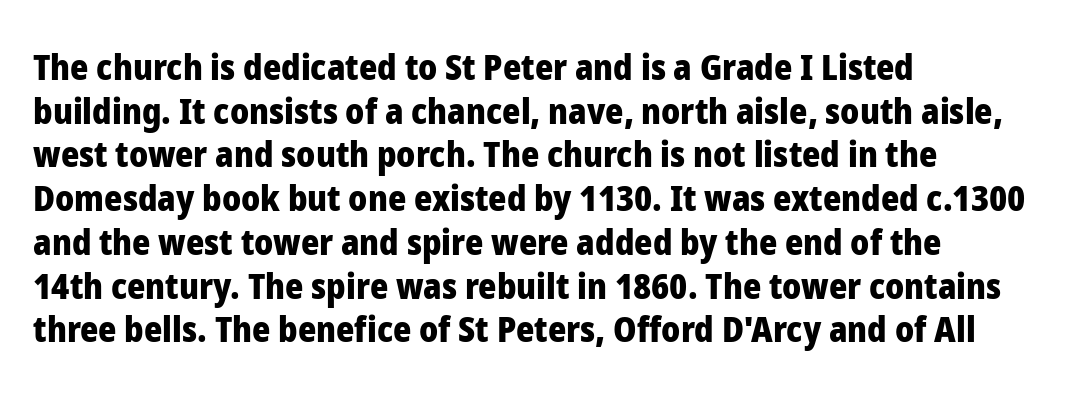
Q: Is the text bold? A: Yes.
Q: Is the text italic (slanted)? A: No, it is upright.
Q: Is the typeface a serif or a sans-serif typeface? A: Sans-serif.
Q: Is the text underlined? A: No.
Q: How is the paragraph aligned? A: Left-aligned.
Q: Is the spacing between letters normal or unusually wide? A: Normal.
Q: Is the spacing between lines tight, normal or loose? A: Normal.
Q: Width (condensed, normal, or wide)? A: Normal.
Q: Stroke contrast? A: Low.
Q: x-height? A: Medium.
Q: Monospaced? A: No.
